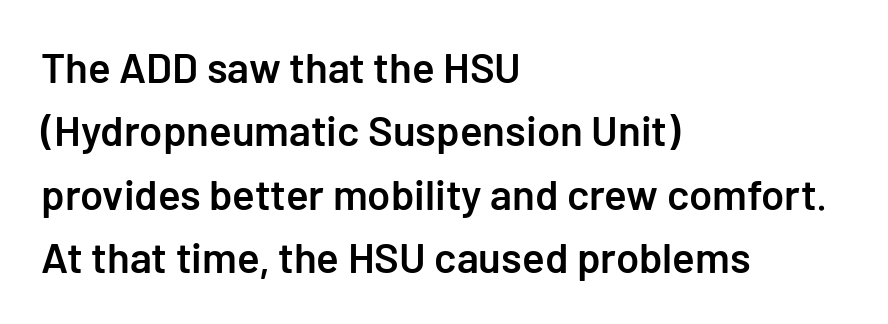
{"serif": "no", "italic": "no", "bold": "semi", "weight": "semibold", "width": "normal", "stroke_contrast": "low", "x_height": "medium", "underline": "no", "align": "left", "line_spacing": "normal", "line_spacing_ratio": 1.51, "letter_spacing": "normal", "letter_spacing_em": 0.0, "glyph_px": 42}
